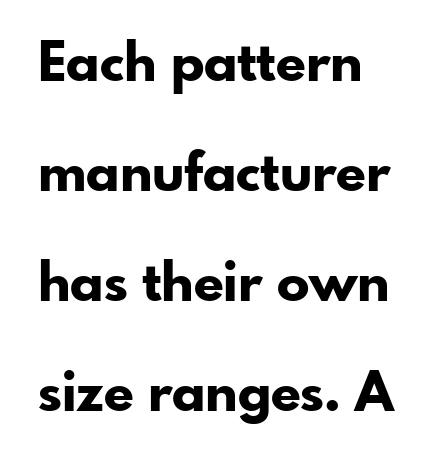
{"serif": "no", "italic": "no", "bold": "yes", "weight": "bold", "width": "normal", "stroke_contrast": "low", "x_height": "small", "monospaced": "no", "underline": "no", "align": "left", "line_spacing": "loose", "line_spacing_ratio": 2.04, "letter_spacing": "normal", "letter_spacing_em": 0.0, "glyph_px": 54}
